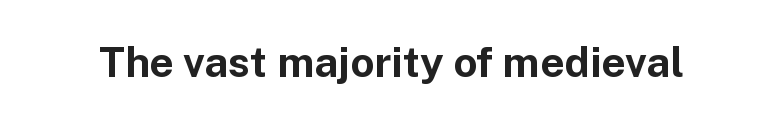
Q: Is the text bold? A: Yes.
Q: Is the text italic (slanted)? A: No, it is upright.
Q: Is the typeface a serif or a sans-serif typeface? A: Sans-serif.
Q: Is the text underlined? A: No.
Q: Is the spacing between letters normal or unusually wide? A: Normal.
Q: Width (condensed, normal, or wide)? A: Normal.
Q: Stroke contrast? A: Low.
Q: x-height? A: Medium.
Q: Monospaced? A: No.
